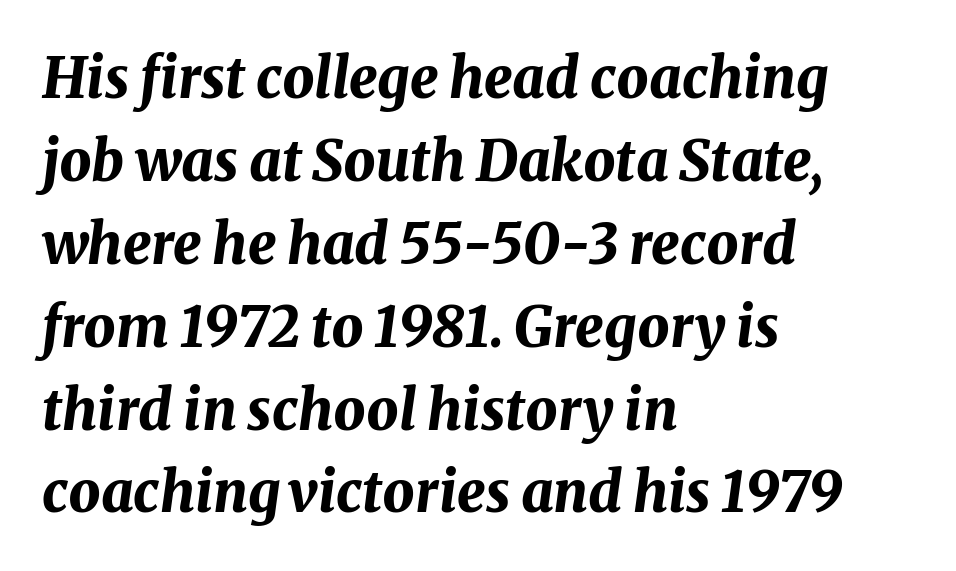
Q: Is the text bold? A: Yes.
Q: Is the text italic (slanted)? A: Yes, it leans right by about 8 degrees.
Q: Is the text underlined? A: No.
Q: How is the paragraph aligned? A: Left-aligned.
Q: Is the spacing between letters normal or unusually wide? A: Normal.
Q: Is the spacing between lines tight, normal or loose? A: Normal.
Q: Width (condensed, normal, or wide)? A: Normal.
Q: Stroke contrast? A: Medium.
Q: x-height? A: Medium.
Q: Monospaced? A: No.
